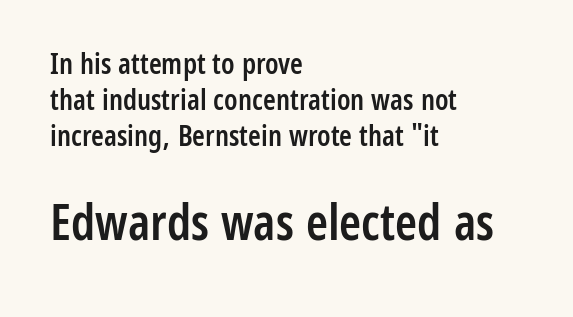
The image shows 50 px semibold, condensed sans-serif type, upright; set left-aligned, normal line spacing (1.25x), normal letter spacing, not underlined; the second (bottom) block is 1.72x larger; low stroke contrast and a medium x-height.
